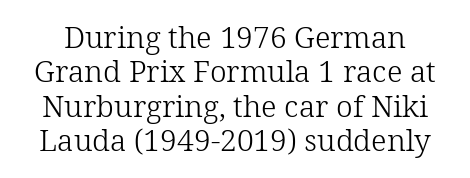
The strip under each line holds only bare page. If you drew a line through each stem, it would be perfectly vertical. Glyph-to-glyph distance matches everyday printed text. Font category for this specimen: serif. This is not heavy type; no bold has been used. Do the characters align in a grid? No, the font is proportional.
